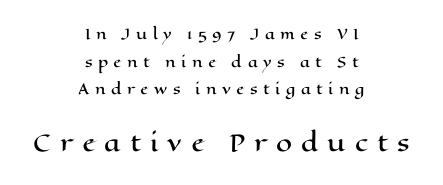
Q: Is the text italic (slanted)? A: No, it is upright.
Q: Is the text underlined? A: No.
Q: How is the paragraph aligned? A: Centered.
Q: Is the spacing between letters normal or unusually wide? A: Unusually wide.
Q: Is the spacing between lines tight, normal or loose? A: Loose.
Q: Which block of text is set in a larger size, the first (top) or the second (bottom)? A: The second (bottom) one.
